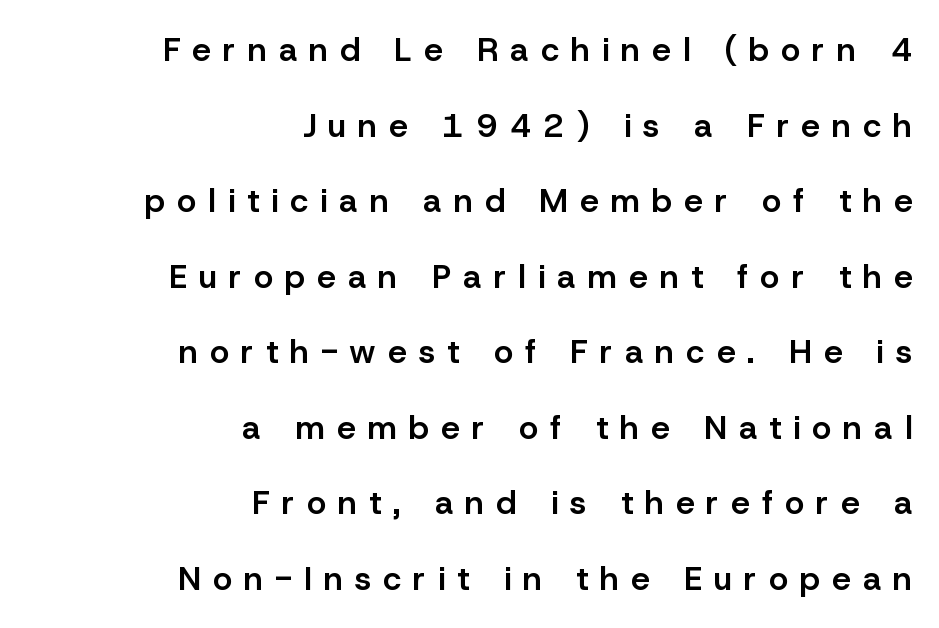
The image shows 33 px semibold sans-serif type, upright; set right-aligned, loose line spacing (2.29x), unusually wide letter spacing (+0.37 em), not underlined; low stroke contrast and a medium x-height.
